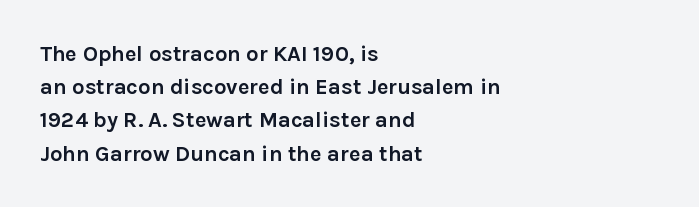
The image shows 22 px bold type, upright; set left-aligned, normal line spacing (1.51x), normal letter spacing, not underlined.
